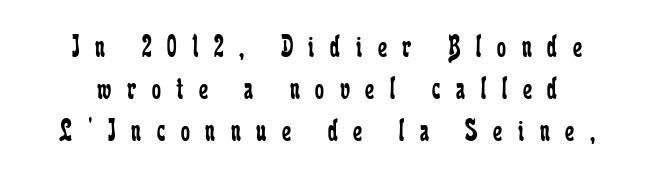
Q: Is the text bold? A: No.
Q: Is the text italic (slanted)? A: No, it is upright.
Q: Is the typeface a serif or a sans-serif typeface? A: Serif.
Q: Is the text underlined? A: No.
Q: Is the spacing between letters normal or unusually wide? A: Unusually wide.
Q: Is the spacing between lines tight, normal or loose? A: Normal.
Q: Width (condensed, normal, or wide)? A: Condensed.
Q: Stroke contrast? A: Low.
Q: x-height? A: Medium.
Q: Monospaced? A: No.
